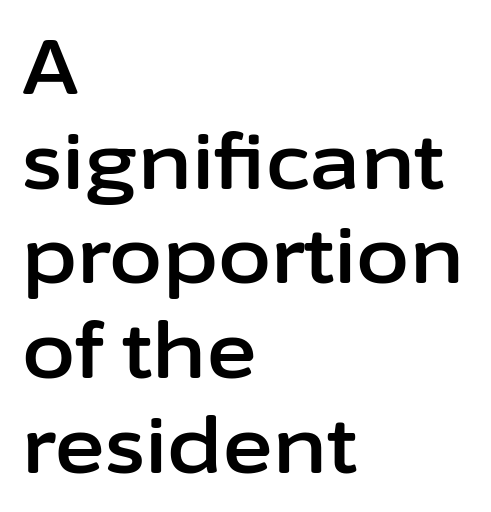
Q: Is the text italic (slanted)? A: No, it is upright.
Q: Is the typeface a serif or a sans-serif typeface? A: Sans-serif.
Q: Is the text underlined? A: No.
Q: How is the paragraph aligned? A: Left-aligned.
Q: Is the spacing between letters normal or unusually wide? A: Normal.
Q: Width (condensed, normal, or wide)? A: Normal.
Q: Stroke contrast? A: Low.
Q: x-height? A: Medium.
Q: Monospaced? A: No.
